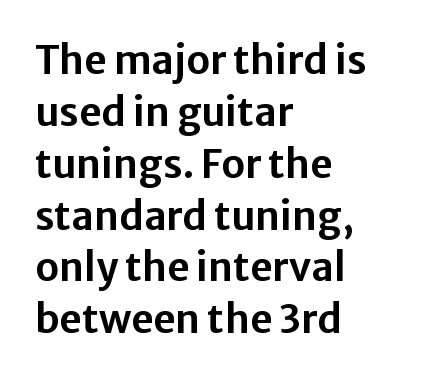
This sample uses plain, unmodified letter spacing. Each new line begins a customary step beneath the previous one. Looks like regular typesetting: each glyph gets only the width it needs. Clear beneath every line of the passage.
